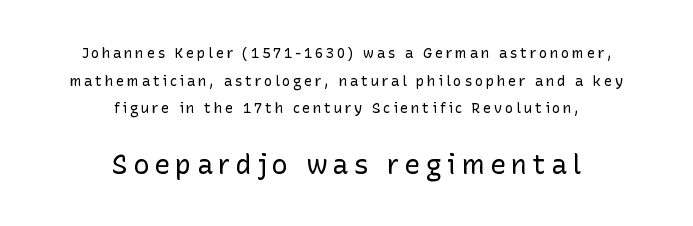
A clean baseline with only descenders dipping below it. Bold? No — there's no thickening of the strokes. The setting favours the middle, as headings and verse often do. In terms of posture, this sample is upright. Successive baselines arrive slowly, with a big drop between each. Size contrast runs from small at the top to large at the bottom.
